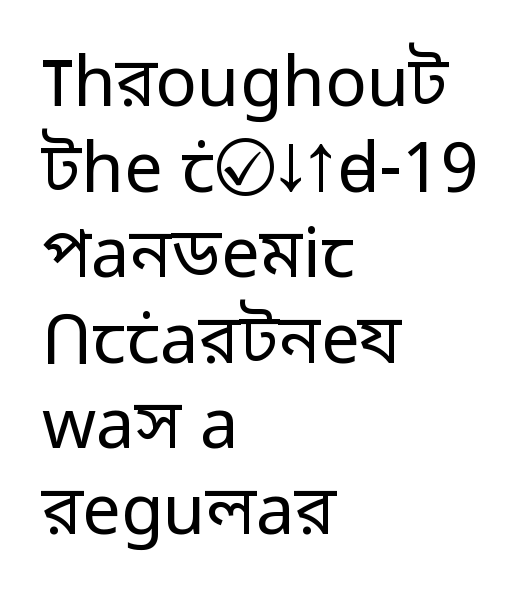
Note: no serifs on the glyphs. The space beneath each line is pristine and unruled. This rendering leaves character spacing at its baseline value. Proportional: the letters do not fall into vertical columns. A student would call this left alignment; a typographer would say flush left, rag right.
